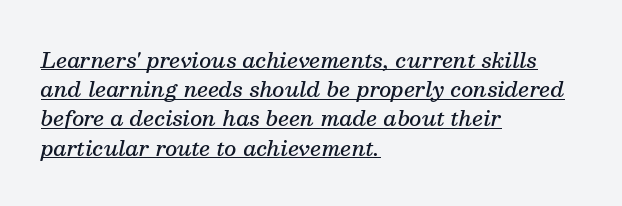
Q: Is the text bold? A: Semi-bold.
Q: Is the text italic (slanted)? A: Yes, it leans right by about 13 degrees.
Q: Is the text underlined? A: Yes.
Q: How is the paragraph aligned? A: Left-aligned.
Q: Is the spacing between letters normal or unusually wide? A: Normal.
Q: Is the spacing between lines tight, normal or loose? A: Normal.
